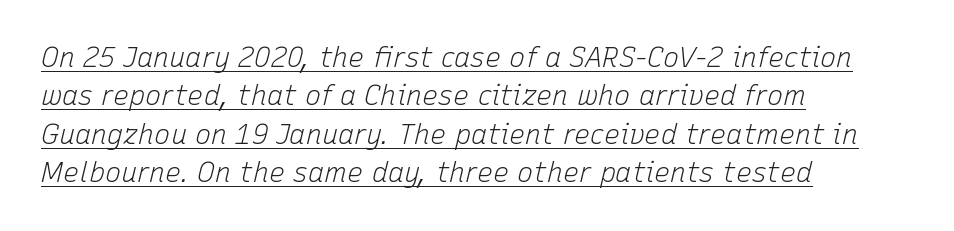
Q: Is the text bold? A: No.
Q: Is the text italic (slanted)? A: Yes, it leans right by about 15 degrees.
Q: Is the text underlined? A: Yes.
Q: How is the paragraph aligned? A: Left-aligned.
Q: Is the spacing between letters normal or unusually wide? A: Normal.
Q: Is the spacing between lines tight, normal or loose? A: Normal.
